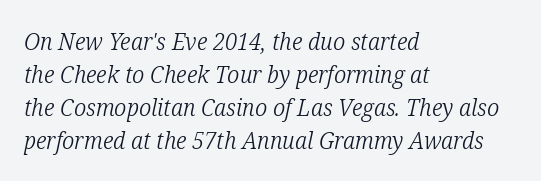
{"italic": "yes", "lean": "right", "slant_degrees": 12, "bold": "no", "underline": "no", "align": "left", "line_spacing": "normal", "line_spacing_ratio": 1.37, "letter_spacing": "normal", "letter_spacing_em": 0.0, "glyph_px": 24}
